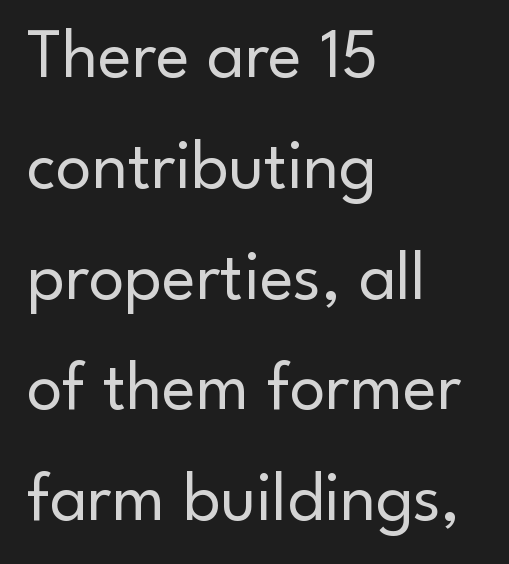
{"serif": "no", "italic": "no", "bold": "no", "weight": "regular", "width": "normal", "stroke_contrast": "low", "x_height": "small", "monospaced": "no", "underline": "no", "align": "left", "line_spacing": "normal", "line_spacing_ratio": 1.56, "letter_spacing": "normal", "letter_spacing_em": 0.0, "glyph_px": 71}
